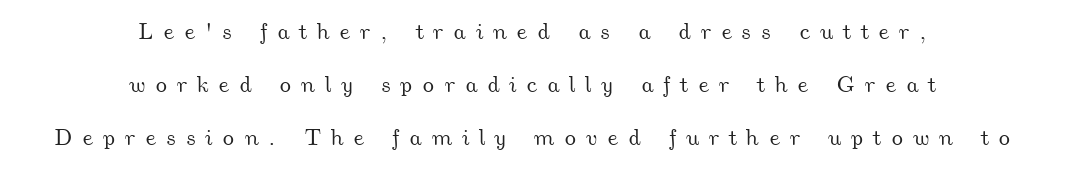
{"underline": "no", "align": "center", "line_spacing": "loose", "line_spacing_ratio": 2.31, "letter_spacing": "wide", "letter_spacing_em": 0.41, "glyph_px": 23}
